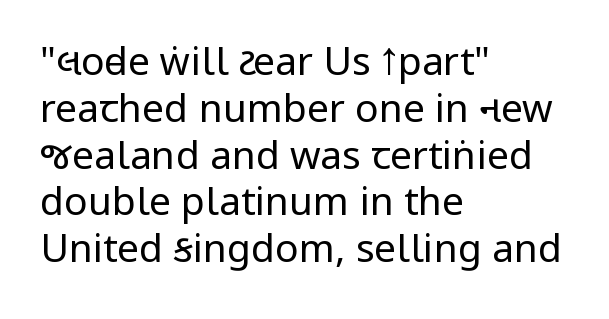
The space directly below the letters is spotless. Glyph-to-glyph distance matches everyday printed text. The passage is arranged the way most books set body copy — flush left. Italic? Not at all — the glyphs are vertical.
